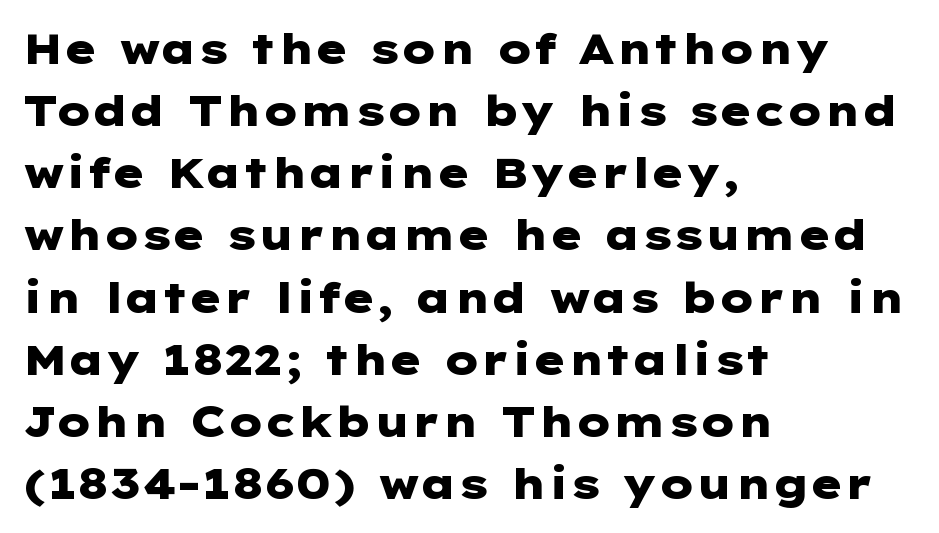
These lines were composed using upright roman letters. This sample is left-justified, so line endings fall wherever the words run out. The rendering uses a moderate line-height, typical for paragraphs. Standard letterfit; no display-style spreading of the glyphs. The rendering uses a bold face; every stroke is thick and dark. The typeface chosen for these lines omits serifs.
